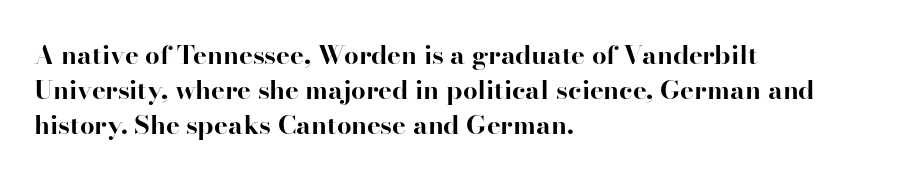
Q: Is the text bold? A: Yes.
Q: Is the text italic (slanted)? A: No, it is upright.
Q: Is the text underlined? A: No.
Q: How is the paragraph aligned? A: Left-aligned.
Q: Is the spacing between letters normal or unusually wide? A: Normal.
Q: Is the spacing between lines tight, normal or loose? A: Normal.
